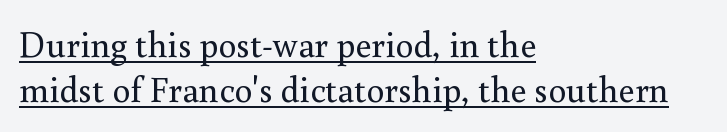
Where is the straight margin? On the left. Posture: upright roman. Each letter's strokes conclude with small projecting serifs. Varying glyph widths throughout — classic text-font behaviour. Between one letter and the next there's only the usual sliver of space.
